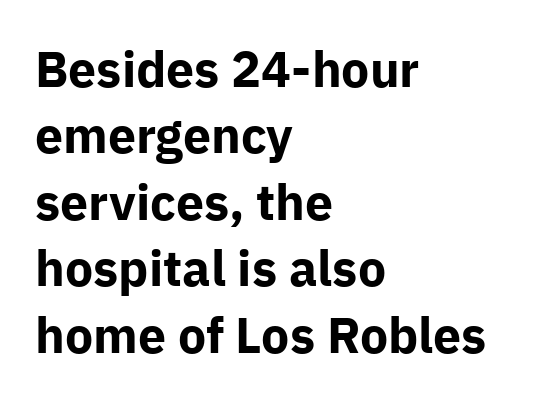
{"serif": "no", "italic": "no", "bold": "yes", "weight": "bold", "width": "normal", "stroke_contrast": "low", "x_height": "medium", "monospaced": "no", "underline": "no", "align": "left", "line_spacing": "normal", "line_spacing_ratio": 1.33, "letter_spacing": "normal", "letter_spacing_em": 0.0, "glyph_px": 50}
